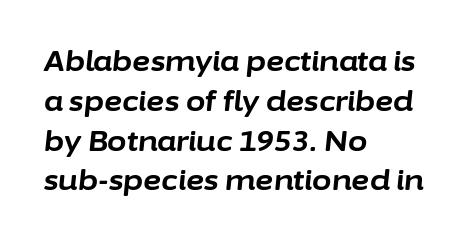
The type is set solid horizontally, with unmodified tracking. Posture: slanted. The typesetter chose a ragged-right arrangement here. The passage shown is typed in a proportional face where columns would drift. The lines sit at an ordinary, default distance from one another. No word sits above an underline.
